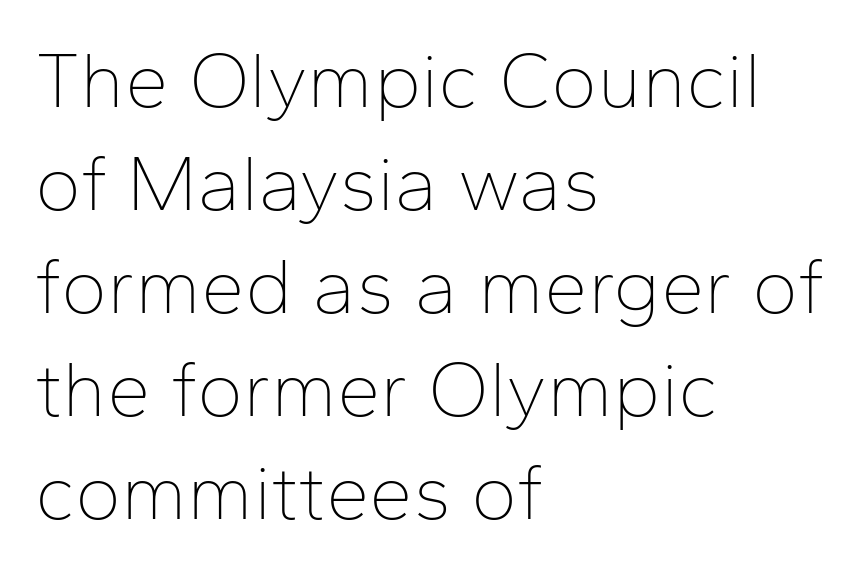
The image shows 78 px thin sans-serif type, upright; set left-aligned, normal line spacing (1.32x), normal letter spacing, not underlined; low stroke contrast and a medium x-height.
